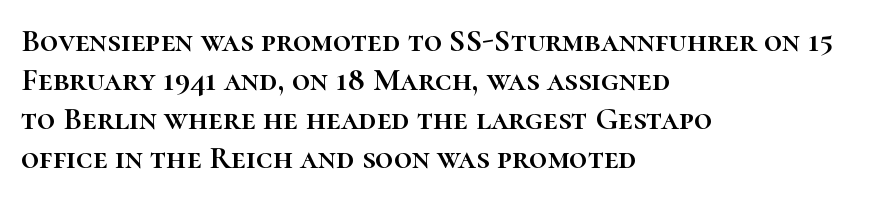
The image shows 32 px text type, upright; set left-aligned, line spacing 1.22x, normal letter spacing, not underlined; high stroke contrast and a medium x-height.
